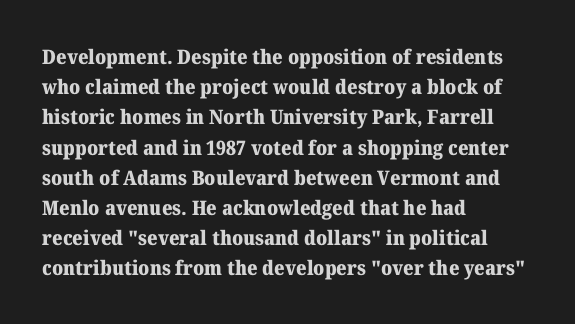
The image shows 20 px bold type, upright; set left-aligned, normal line spacing (1.51x), normal letter spacing, not underlined.
